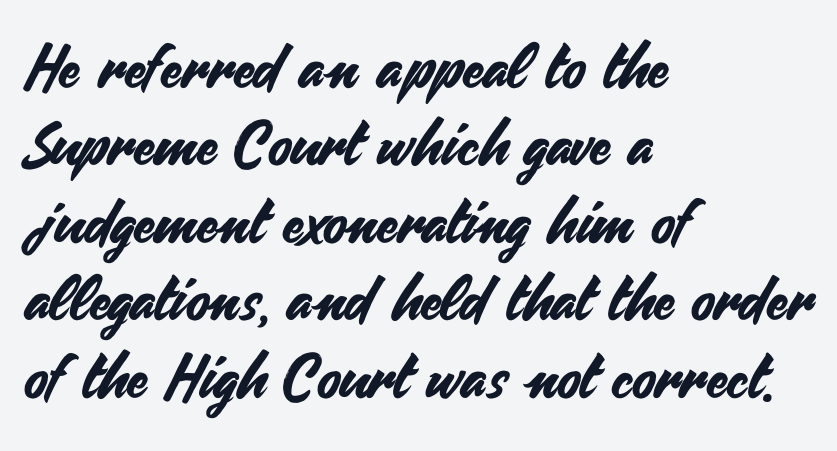
{"serif": "no", "width": "normal", "stroke_contrast": "medium", "x_height": "small", "monospaced": "no", "underline": "no", "align": "left", "line_spacing": "normal", "line_spacing_ratio": 1.27, "letter_spacing": "normal", "letter_spacing_em": 0.0, "glyph_px": 61}
